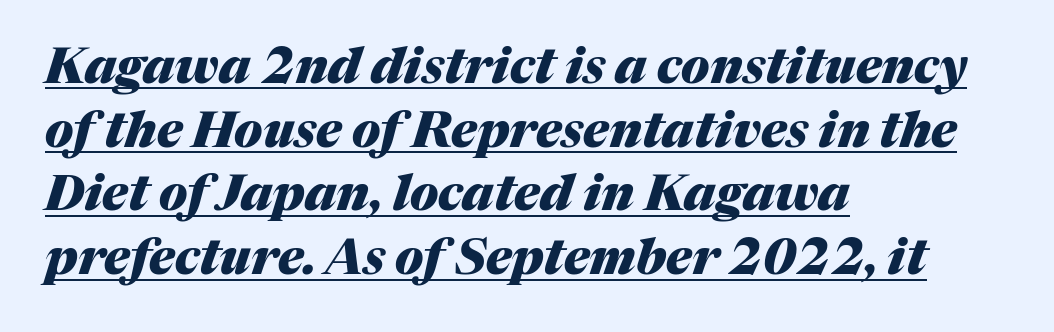
Q: Is the text bold? A: Yes.
Q: Is the text italic (slanted)? A: Yes, it leans right by about 17 degrees.
Q: Is the text underlined? A: Yes.
Q: How is the paragraph aligned? A: Left-aligned.
Q: Is the spacing between letters normal or unusually wide? A: Normal.
Q: Is the spacing between lines tight, normal or loose? A: Normal.
Q: Width (condensed, normal, or wide)? A: Normal.
Q: Stroke contrast? A: Medium.
Q: x-height? A: Medium.
Q: Monospaced? A: No.
